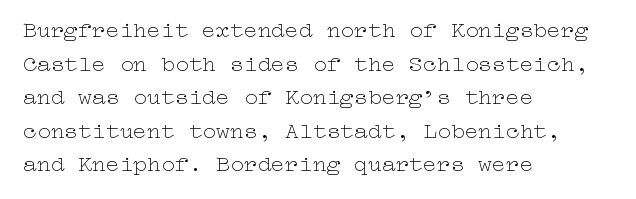
{"italic": "no", "bold": "no", "underline": "no", "align": "left", "line_spacing": "normal", "line_spacing_ratio": 1.46, "letter_spacing": "normal", "letter_spacing_em": 0.0, "glyph_px": 23}
